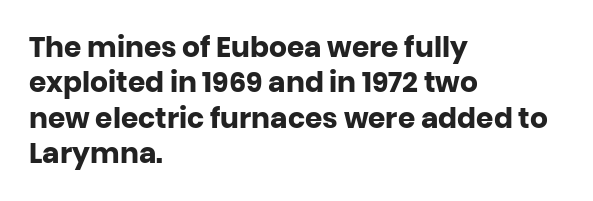
{"serif": "no", "italic": "no", "bold": "yes", "weight": "heavy", "width": "normal", "stroke_contrast": "low", "x_height": "large", "monospaced": "no", "underline": "no", "align": "left", "line_spacing": "normal", "line_spacing_ratio": 1.26, "letter_spacing": "normal", "letter_spacing_em": 0.0, "glyph_px": 28}
